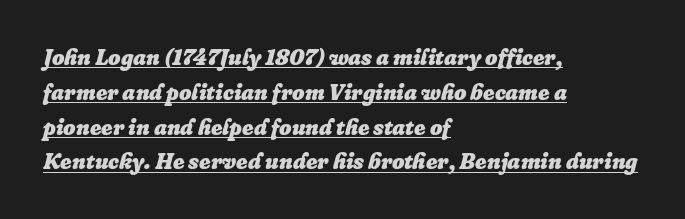
The image shows 22 px bold type, italic (leaning right); set left-aligned, normal line spacing (1.58x), normal letter spacing, underlined.
